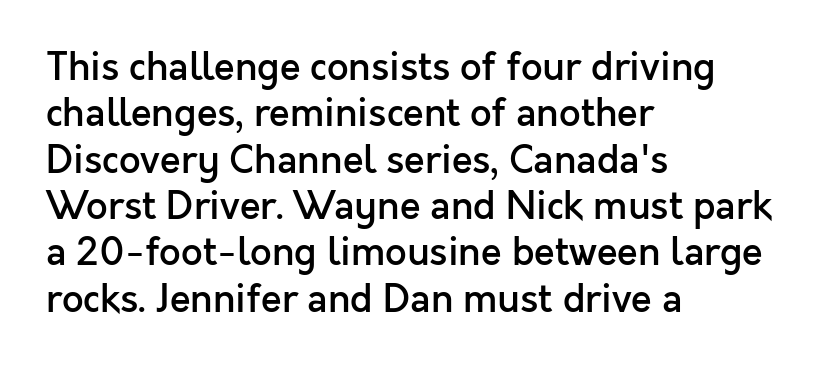
Q: Is the text bold? A: Semi-bold.
Q: Is the text italic (slanted)? A: No, it is upright.
Q: Is the typeface a serif or a sans-serif typeface? A: Sans-serif.
Q: Is the text underlined? A: No.
Q: How is the paragraph aligned? A: Left-aligned.
Q: Is the spacing between letters normal or unusually wide? A: Normal.
Q: Width (condensed, normal, or wide)? A: Normal.
Q: x-height? A: Medium.
Q: Monospaced? A: No.
